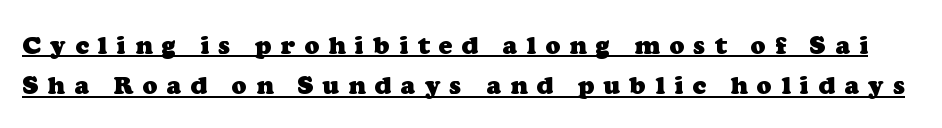
Q: Is the text bold? A: Yes.
Q: Is the text underlined? A: Yes.
Q: Is the spacing between letters normal or unusually wide? A: Unusually wide.
Q: Is the spacing between lines tight, normal or loose? A: Normal.
